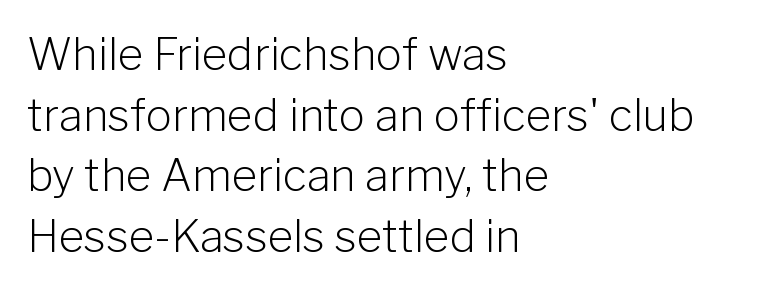
Q: Is the text bold? A: No.
Q: Is the text italic (slanted)? A: No, it is upright.
Q: Is the typeface a serif or a sans-serif typeface? A: Sans-serif.
Q: Is the text underlined? A: No.
Q: How is the paragraph aligned? A: Left-aligned.
Q: Is the spacing between letters normal or unusually wide? A: Normal.
Q: Is the spacing between lines tight, normal or loose? A: Normal.
Q: Width (condensed, normal, or wide)? A: Normal.
Q: Stroke contrast? A: Low.
Q: x-height? A: Medium.
Q: Monospaced? A: No.
